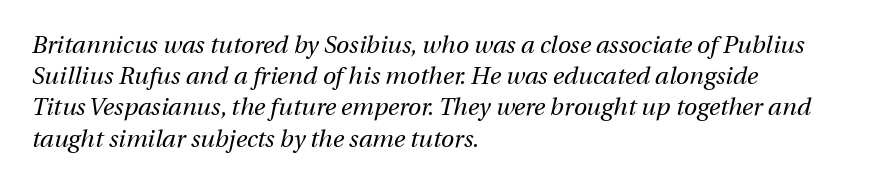
The area under the type is left untouched. These lines sit exactly where default settings would place them. The letters are slanted; this is an italic face. Stem width sits at or under what a default text font uses. This sample uses plain, unmodified letter spacing. This rendering uses left alignment, leaving the right contour irregular.
